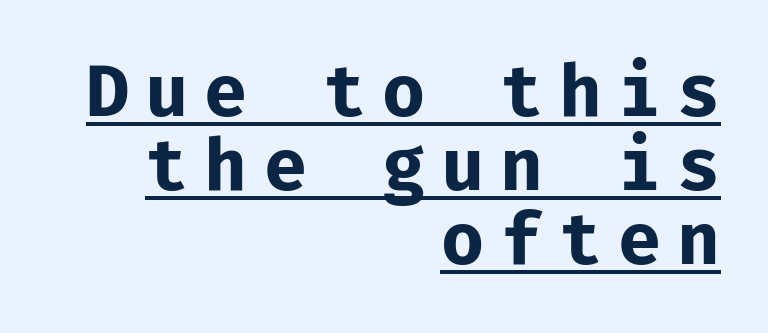
Q: Is the text bold? A: Yes.
Q: Is the text italic (slanted)? A: No, it is upright.
Q: Is the typeface a serif or a sans-serif typeface? A: Sans-serif.
Q: Is the text underlined? A: Yes.
Q: How is the paragraph aligned? A: Right-aligned.
Q: Is the spacing between letters normal or unusually wide? A: Unusually wide.
Q: Is the spacing between lines tight, normal or loose? A: Tight.
Q: Width (condensed, normal, or wide)? A: Normal.
Q: Stroke contrast? A: Low.
Q: x-height? A: Medium.
Q: Monospaced? A: Yes.
